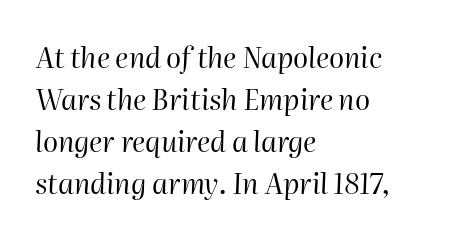
Q: Is the text bold? A: No.
Q: Is the text italic (slanted)? A: Yes, it leans right by about 2 degrees.
Q: Is the text underlined? A: No.
Q: How is the paragraph aligned? A: Left-aligned.
Q: Is the spacing between letters normal or unusually wide? A: Normal.
Q: Is the spacing between lines tight, normal or loose? A: Normal.
Q: Width (condensed, normal, or wide)? A: Normal.
Q: Stroke contrast? A: High.
Q: x-height? A: Medium.
Q: Monospaced? A: No.
